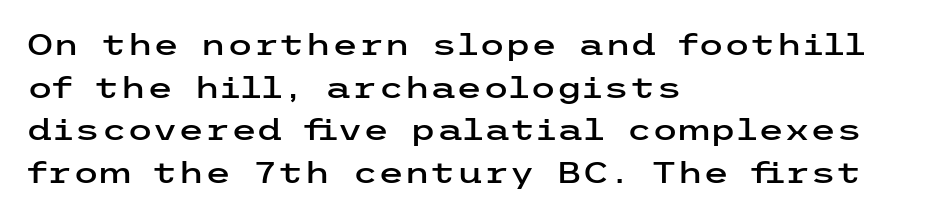
The image shows 30 px wide sans-serif type, upright; set left-aligned, normal line spacing (1.42x), normal letter spacing, not underlined; low stroke contrast and a medium x-height.
